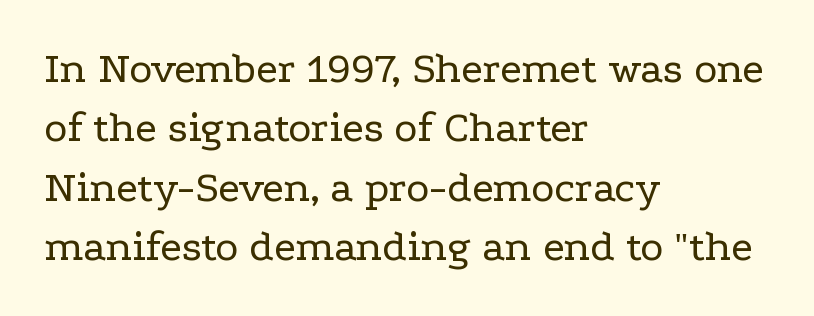
Q: Is the text bold? A: No.
Q: Is the text italic (slanted)? A: No, it is upright.
Q: Is the typeface a serif or a sans-serif typeface? A: Serif.
Q: Is the text underlined? A: No.
Q: How is the paragraph aligned? A: Left-aligned.
Q: Is the spacing between letters normal or unusually wide? A: Normal.
Q: Is the spacing between lines tight, normal or loose? A: Normal.
Q: Width (condensed, normal, or wide)? A: Wide.
Q: Stroke contrast? A: Low.
Q: x-height? A: Medium.
Q: Monospaced? A: No.
